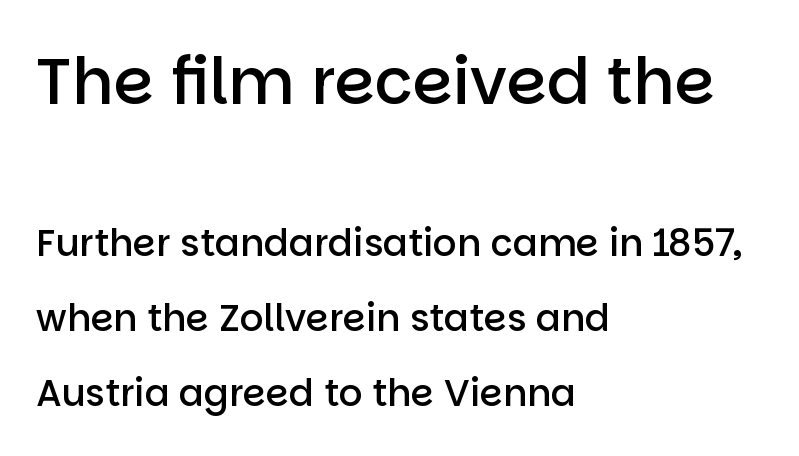
{"serif": "no", "italic": "no", "bold": "semi", "weight": "semibold", "width": "normal", "stroke_contrast": "low", "x_height": "large", "monospaced": "no", "underline": "no", "align": "left", "line_spacing": "loose", "line_spacing_ratio": 2.03, "letter_spacing": "normal", "letter_spacing_em": 0.0, "larger_block": "first", "size_ratio": 1.73, "glyph_px": 64}
